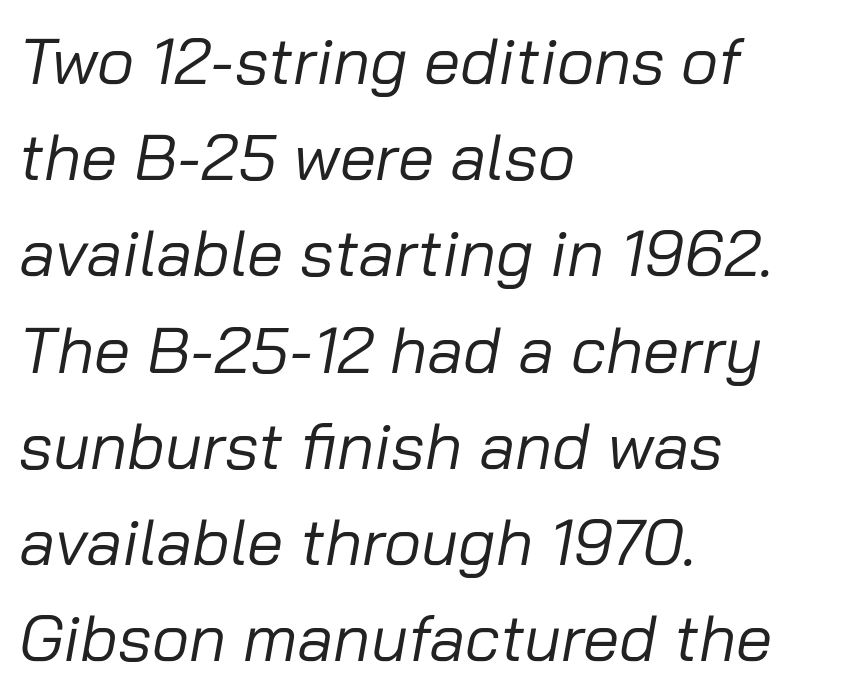
The image shows 65 px regular-weight type, italic (leaning right); set left-aligned, normal line spacing (1.48x), normal letter spacing, not underlined; low stroke contrast and a medium x-height.
